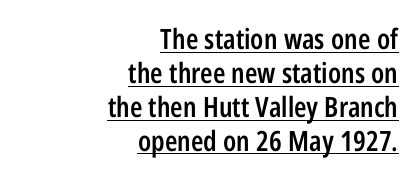
In terms of letterform style, serifs are entirely absent. A flush-right, rag-left setting is used for this passage. Posture: straight, roman, zero tilt. You could not count columns in this text — the font is proportionally spaced. Each glyph is drawn with semibold strokes, heavier than normal yet not fully bold. A rule runs beneath these lines of type.
